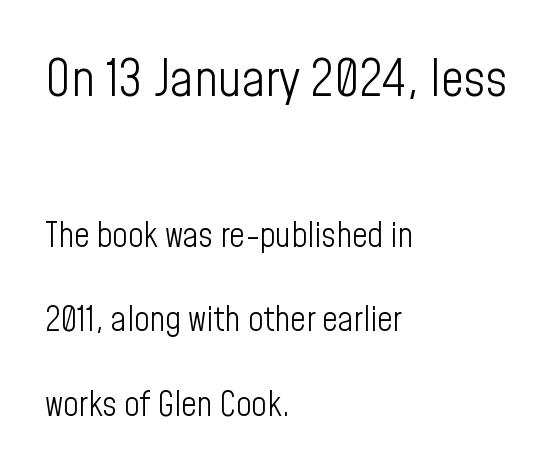
Q: Is the text bold? A: No.
Q: Is the text italic (slanted)? A: No, it is upright.
Q: Is the typeface a serif or a sans-serif typeface? A: Sans-serif.
Q: Is the text underlined? A: No.
Q: How is the paragraph aligned? A: Left-aligned.
Q: Is the spacing between letters normal or unusually wide? A: Normal.
Q: Is the spacing between lines tight, normal or loose? A: Loose.
Q: Which block of text is set in a larger size, the first (top) or the second (bottom)? A: The first (top) one.
Q: Width (condensed, normal, or wide)? A: Condensed.
Q: Stroke contrast? A: Low.
Q: x-height? A: Medium.
Q: Monospaced? A: No.
